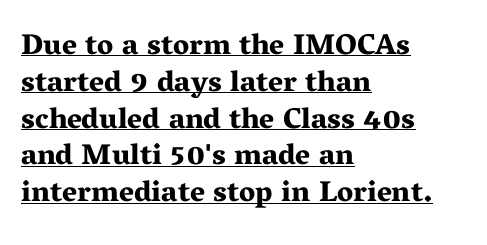
The image shows 29 px bold, wide serif type, upright; set left-aligned, normal line spacing (1.27x), normal letter spacing, underlined; medium stroke contrast and a medium x-height.
